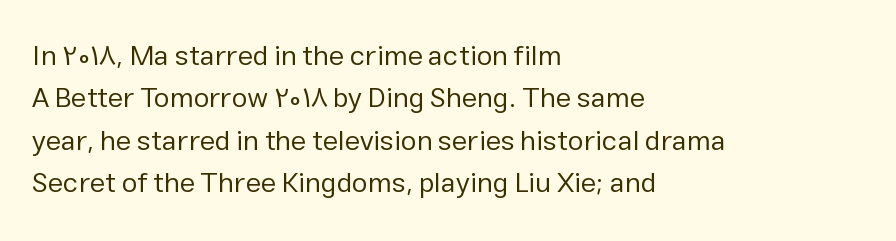
Alignment: flush left. Beneath every word, the page is bare. Successive baselines arrive at the customary interval. The rendering keeps characters at their native spacing. The glyphs in this specimen are sans serif. Note the varied advance widths — an 'i' is clearly narrower than an 'm'.
